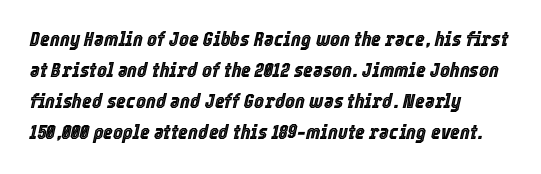
The image shows 21 px text type, italic (leaning right); set left-aligned, normal line spacing (1.47x), normal letter spacing, not underlined.
